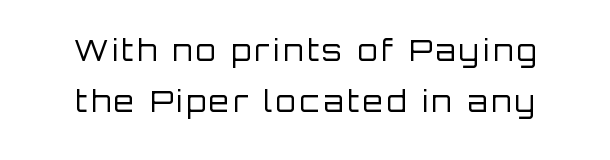
Q: Is the text bold? A: No.
Q: Is the text italic (slanted)? A: No, it is upright.
Q: Is the typeface a serif or a sans-serif typeface? A: Sans-serif.
Q: Is the text underlined? A: No.
Q: Width (condensed, normal, or wide)? A: Normal.
Q: Stroke contrast? A: Low.
Q: x-height? A: Large.
Q: Monospaced? A: No.
